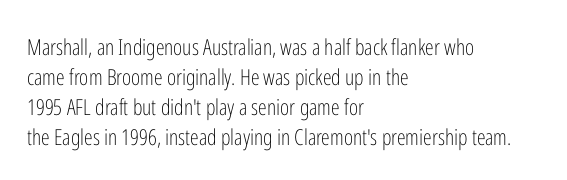
Q: Is the text bold? A: No.
Q: Is the text italic (slanted)? A: No, it is upright.
Q: Is the text underlined? A: No.
Q: How is the paragraph aligned? A: Left-aligned.
Q: Is the spacing between letters normal or unusually wide? A: Normal.
Q: Is the spacing between lines tight, normal or loose? A: Normal.
